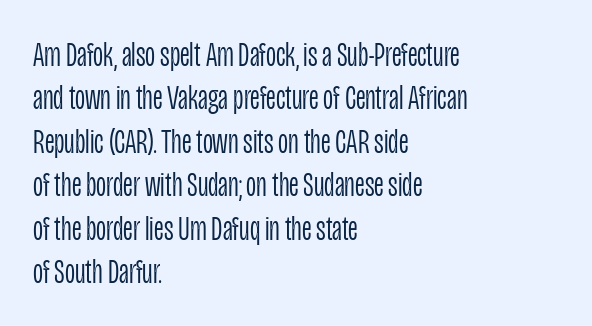
Q: Is the text bold? A: No.
Q: Is the text italic (slanted)? A: No, it is upright.
Q: Is the typeface a serif or a sans-serif typeface? A: Sans-serif.
Q: Is the text underlined? A: No.
Q: How is the paragraph aligned? A: Left-aligned.
Q: Is the spacing between letters normal or unusually wide? A: Normal.
Q: Width (condensed, normal, or wide)? A: Condensed.
Q: Stroke contrast? A: Low.
Q: x-height? A: Large.
Q: Monospaced? A: No.
